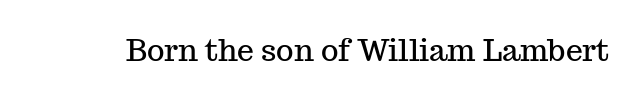
Q: Is the text italic (slanted)? A: No, it is upright.
Q: Is the typeface a serif or a sans-serif typeface? A: Serif.
Q: Is the text underlined? A: No.
Q: Is the spacing between letters normal or unusually wide? A: Normal.
Q: Width (condensed, normal, or wide)? A: Normal.
Q: Stroke contrast? A: Medium.
Q: x-height? A: Medium.
Q: Monospaced? A: No.
